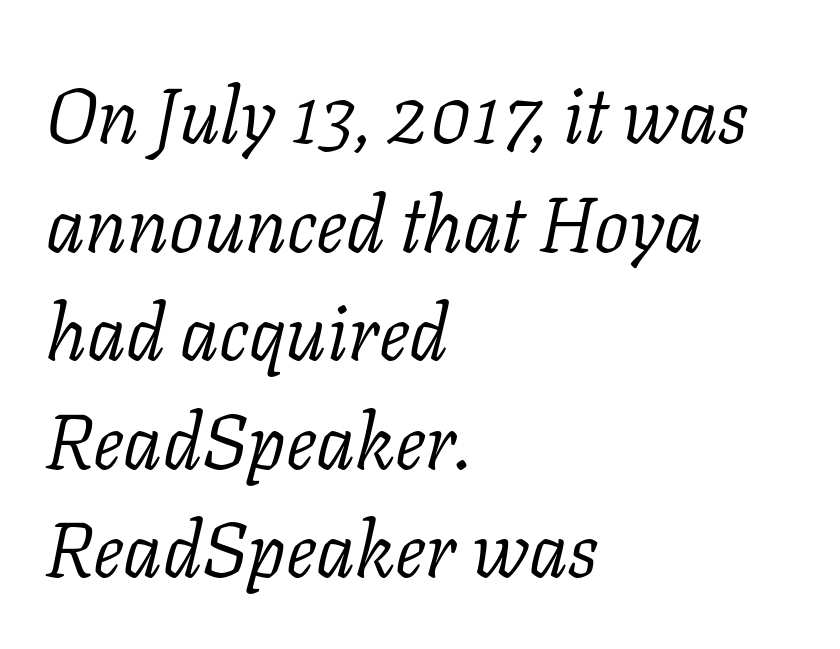
The image shows 77 px light serif type, italic (leaning right); set left-aligned, normal line spacing (1.41x), normal letter spacing, not underlined; low stroke contrast and a medium x-height.
